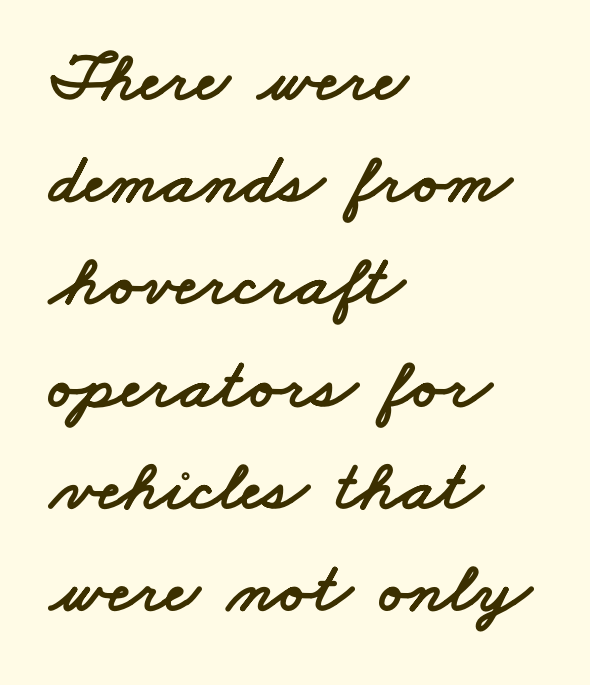
Q: Is the typeface a serif or a sans-serif typeface? A: Sans-serif.
Q: Is the text underlined? A: No.
Q: How is the paragraph aligned? A: Left-aligned.
Q: Is the spacing between letters normal or unusually wide? A: Normal.
Q: Is the spacing between lines tight, normal or loose? A: Normal.
Q: Width (condensed, normal, or wide)? A: Wide.
Q: Stroke contrast? A: Low.
Q: x-height? A: Small.
Q: Monospaced? A: No.
